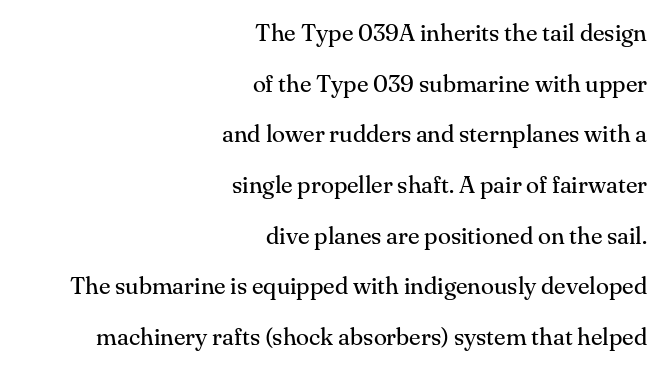
Q: Is the text bold? A: No.
Q: Is the text italic (slanted)? A: No, it is upright.
Q: Is the text underlined? A: No.
Q: How is the paragraph aligned? A: Right-aligned.
Q: Is the spacing between letters normal or unusually wide? A: Normal.
Q: Is the spacing between lines tight, normal or loose? A: Loose.
